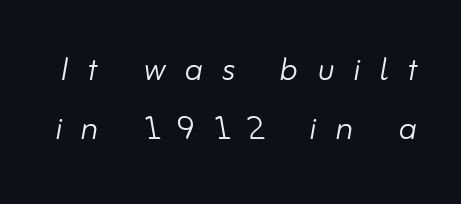
The image shows 41 px light type, italic (leaning right); set normal line spacing (1.44x), unusually wide letter spacing (+0.46 em), not underlined; low stroke contrast and a small x-height.
